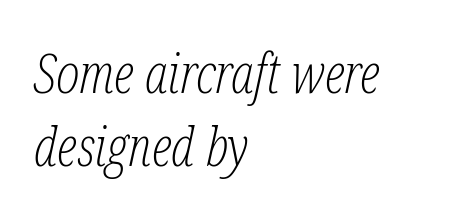
Note: serifs present on the glyphs. Vertically, the passage feels balanced, rows spaced as you'd expect. No extra ink here — the face is not bold. Here the glyphs are tracked normally, forming tight word shapes. The font's italic variant was chosen for this text. One-word summary of the alignment: left.
